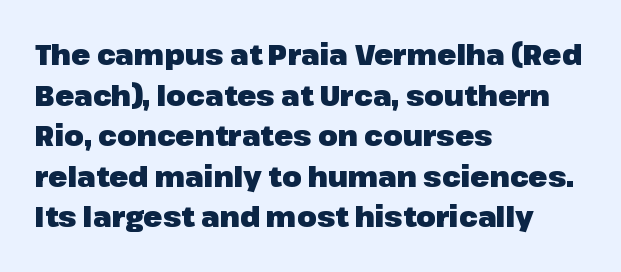
You can tell it's not italic because the verticals are truly vertical. The string is rendered with underlining switched off. This rendering uses left alignment, leaving the right contour irregular. Stroke thickness is high; the sample reads as a true bold. Students, note that the glyphs here touch the page at normal intervals.
